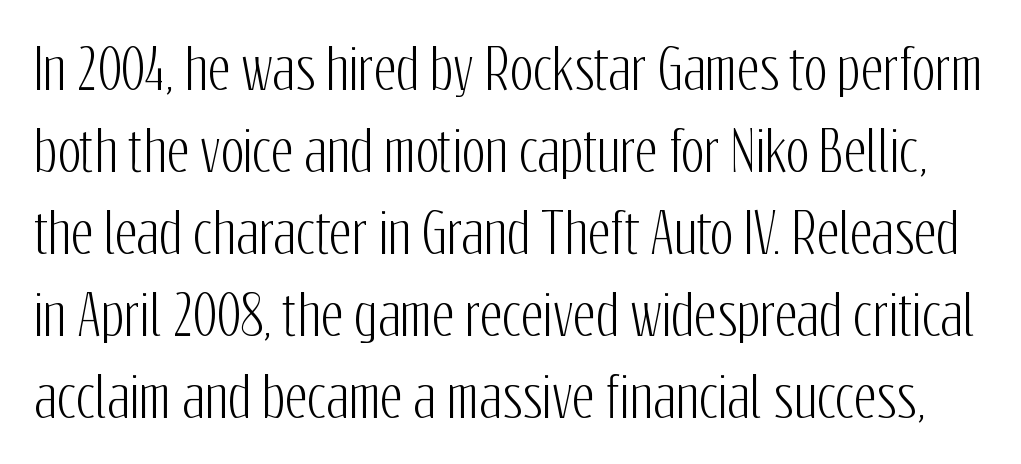
Q: Is the text italic (slanted)? A: No, it is upright.
Q: Is the typeface a serif or a sans-serif typeface? A: Sans-serif.
Q: Is the text underlined? A: No.
Q: Is the spacing between letters normal or unusually wide? A: Normal.
Q: Is the spacing between lines tight, normal or loose? A: Normal.
Q: Width (condensed, normal, or wide)? A: Condensed.
Q: Stroke contrast? A: Low.
Q: x-height? A: Medium.
Q: Monospaced? A: No.
